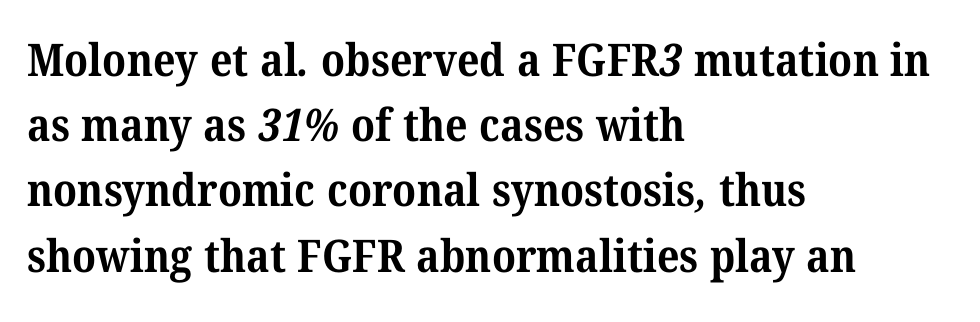
The gap between lines stays unmarked. Bold? Absolutely — the strokes are thick and heavy. Note the varied advance widths — an 'i' is clearly narrower than an 'm'. Regarding serifs, this sample has them. In CSS terms this would be text-align: left. Vertically, the passage feels balanced, rows spaced as you'd expect.
